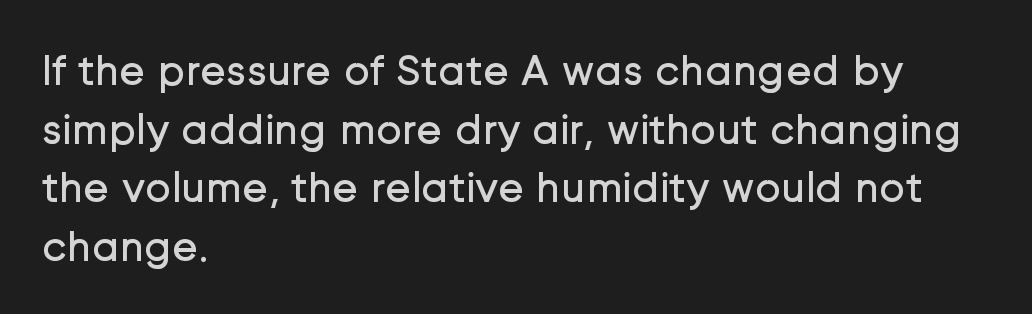
The typeface chosen for these lines omits serifs. Whoever set this chose a conventional vertical rhythm. Layout note: lines flush left. Think standard paragraph weight, or any step lighter than that. Spacing verdict: proportional, widths tailored to each character.
